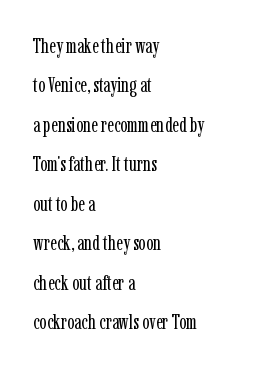
{"italic": "no", "bold": "no", "underline": "no", "align": "left", "line_spacing_ratio": 1.88, "letter_spacing": "normal", "letter_spacing_em": 0.0, "glyph_px": 21}
